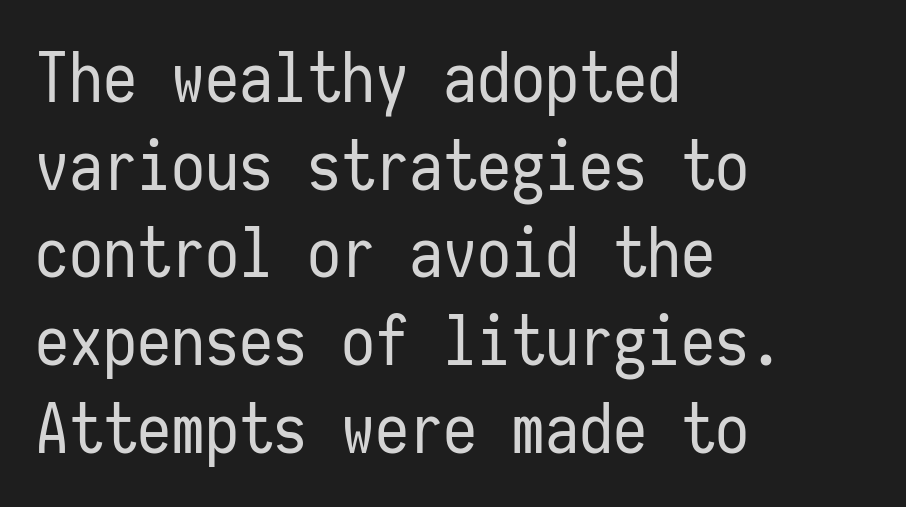
{"serif": "no", "italic": "no", "bold": "no", "weight": "regular", "width": "condensed", "stroke_contrast": "low", "x_height": "medium", "monospaced": "yes", "underline": "no", "align": "left", "line_spacing": "normal", "line_spacing_ratio": 1.29, "letter_spacing": "normal", "letter_spacing_em": 0.0, "glyph_px": 68}
